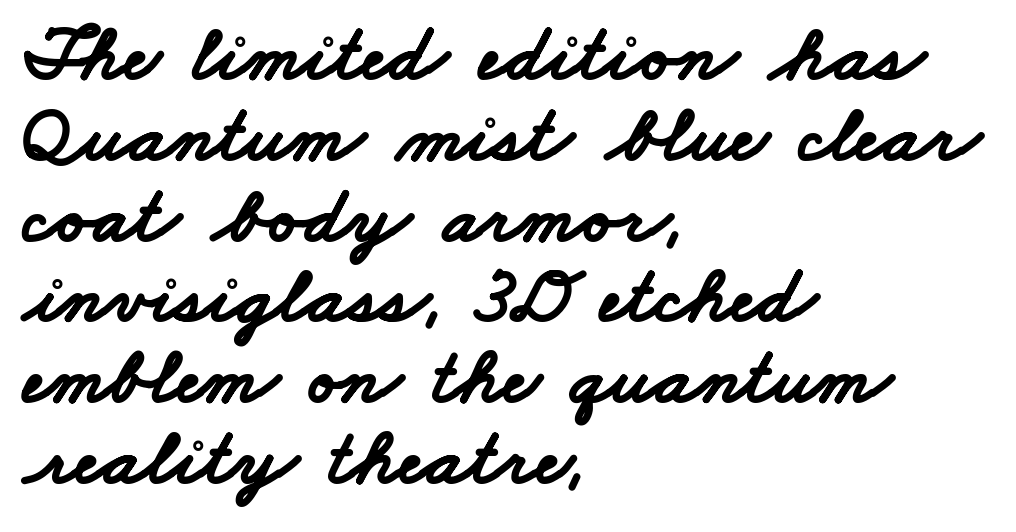
The image shows 80 px bold, wide sans-serif type; set left-aligned, tight line spacing (1.01x), normal letter spacing, not underlined; low stroke contrast and a small x-height.
